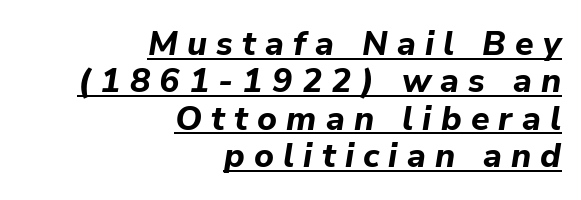
Q: Is the text bold? A: Yes.
Q: Is the text italic (slanted)? A: Yes, it leans right by about 9 degrees.
Q: Is the text underlined? A: Yes.
Q: How is the paragraph aligned? A: Right-aligned.
Q: Is the spacing between letters normal or unusually wide? A: Unusually wide.
Q: Is the spacing between lines tight, normal or loose? A: Tight.
Q: Width (condensed, normal, or wide)? A: Normal.
Q: Stroke contrast? A: Low.
Q: x-height? A: Medium.
Q: Monospaced? A: No.
